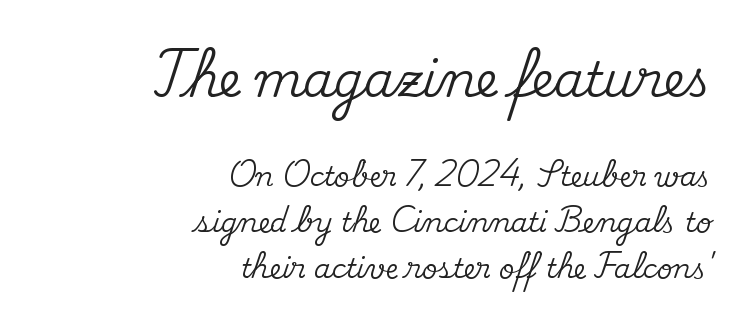
The image shows 48 px serif type; set right-aligned, normal line spacing (1.7x), normal letter spacing, not underlined; the first (top) block is 1.78x larger; medium stroke contrast and a small x-height.
